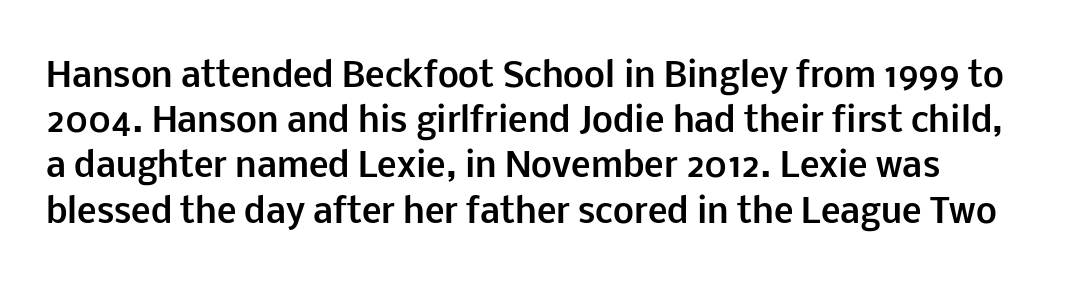
Q: Is the text bold? A: Yes.
Q: Is the text italic (slanted)? A: No, it is upright.
Q: Is the typeface a serif or a sans-serif typeface? A: Sans-serif.
Q: Is the text underlined? A: No.
Q: Is the spacing between letters normal or unusually wide? A: Normal.
Q: Is the spacing between lines tight, normal or loose? A: Normal.
Q: Width (condensed, normal, or wide)? A: Normal.
Q: Stroke contrast? A: Low.
Q: x-height? A: Medium.
Q: Monospaced? A: No.
